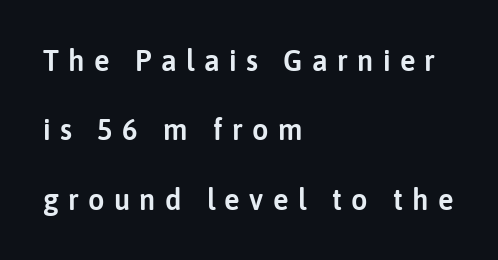
Q: Is the text italic (slanted)? A: No, it is upright.
Q: Is the typeface a serif or a sans-serif typeface? A: Sans-serif.
Q: Is the text underlined? A: No.
Q: How is the paragraph aligned? A: Left-aligned.
Q: Is the spacing between letters normal or unusually wide? A: Unusually wide.
Q: Is the spacing between lines tight, normal or loose? A: Loose.
Q: Width (condensed, normal, or wide)? A: Normal.
Q: Stroke contrast? A: Low.
Q: x-height? A: Medium.
Q: Monospaced? A: No.
